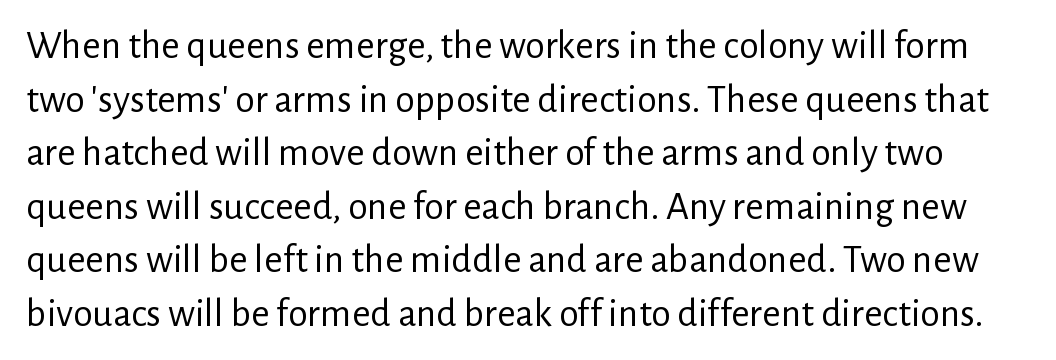
{"serif": "no", "italic": "no", "bold": "no", "weight": "regular", "width": "normal", "stroke_contrast": "low", "x_height": "medium", "monospaced": "no", "underline": "no", "line_spacing": "normal", "line_spacing_ratio": 1.34, "letter_spacing": "normal", "letter_spacing_em": 0.0, "glyph_px": 40}
